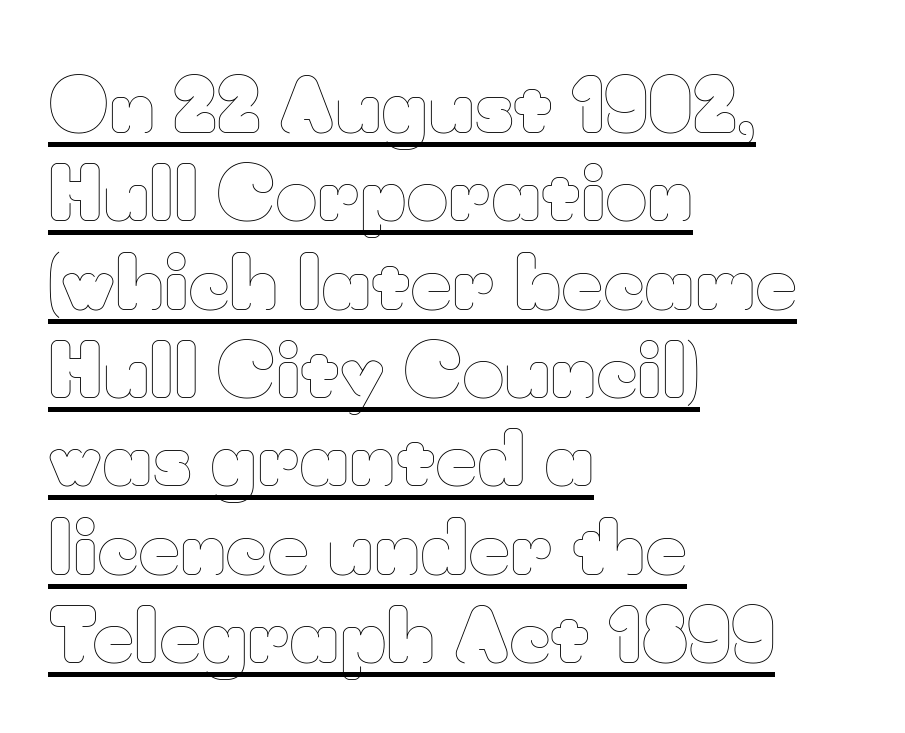
The image shows 73 px thin type, upright; set left-aligned, line spacing 1.21x, normal letter spacing, underlined; low stroke contrast and a small x-height.
